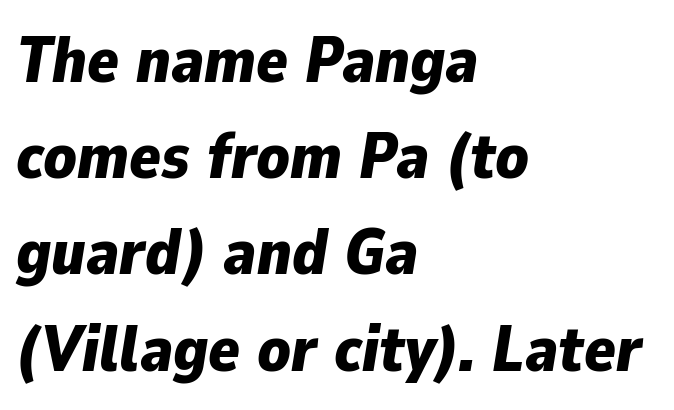
The image shows 65 px bold type, italic (leaning right); set left-aligned, normal line spacing (1.48x), normal letter spacing, not underlined; low stroke contrast and a medium x-height.
